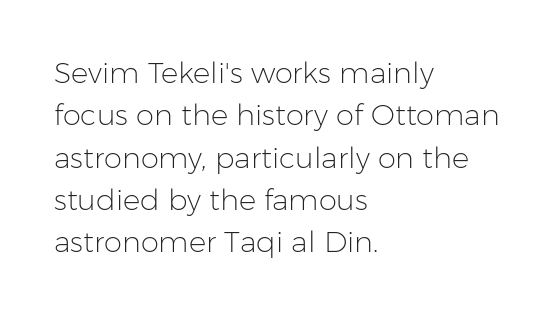
These glyphs show unthickened strokes, regular width or finer. Note the varied advance widths — an 'i' is clearly narrower than an 'm'. In terms of letterspacing, this is plain default setting. When letters stand straight like this, we call the style roman or upright. These lines are set flush left with a ragged right edge.
